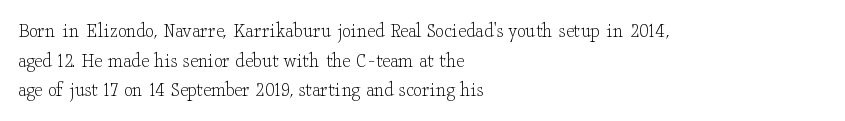
The image shows 22 px text type, upright; set left-aligned, normal line spacing (1.35x), normal letter spacing, not underlined.
